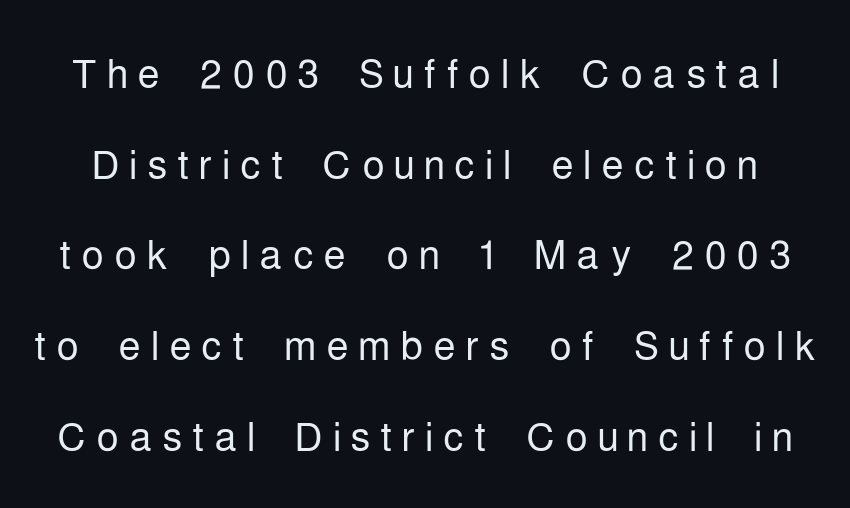
Note the varied advance widths — an 'i' is clearly narrower than an 'm'. A typesetter would mark this as roman, not italic. Has an underline been added? It has not. Bold? No — there's no thickening of the strokes. This is sans-serif lettering, the kind often seen on screens and signage.
